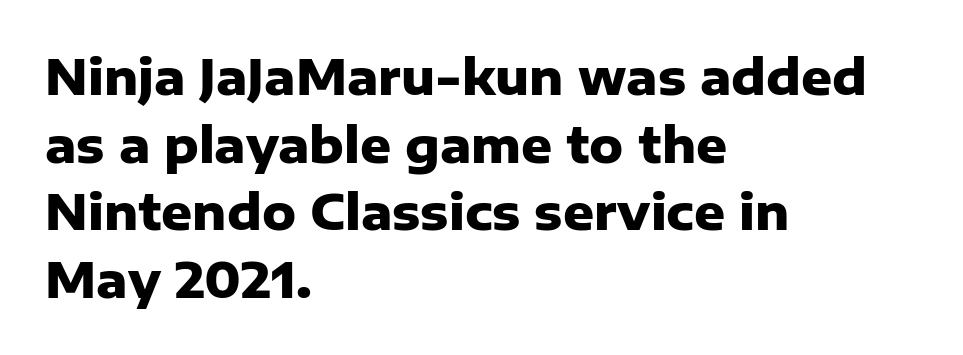
The image shows 48 px heavy sans-serif type, upright; set left-aligned, normal line spacing (1.41x), normal letter spacing, not underlined; low stroke contrast and a medium x-height.
